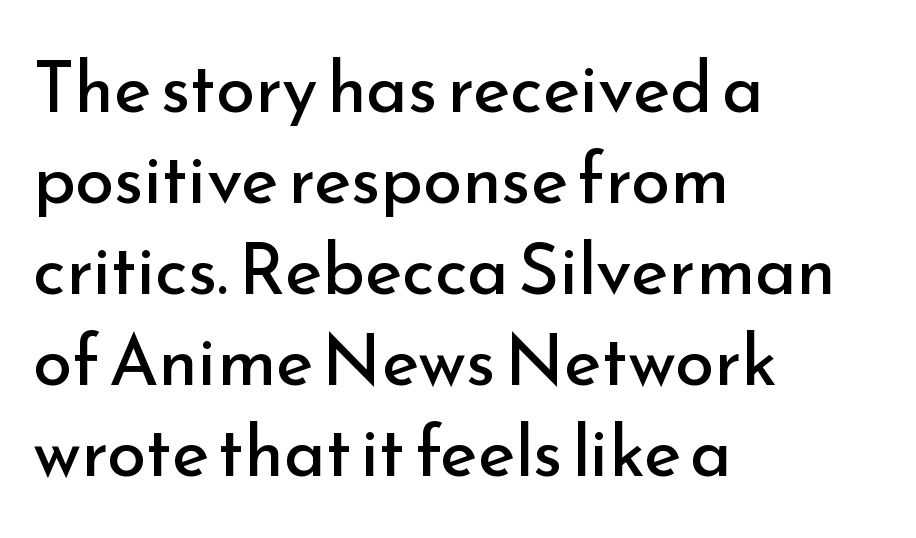
Q: Is the text bold? A: No.
Q: Is the text italic (slanted)? A: No, it is upright.
Q: Is the typeface a serif or a sans-serif typeface? A: Sans-serif.
Q: Is the text underlined? A: No.
Q: How is the paragraph aligned? A: Left-aligned.
Q: Is the spacing between letters normal or unusually wide? A: Normal.
Q: Is the spacing between lines tight, normal or loose? A: Normal.
Q: Width (condensed, normal, or wide)? A: Normal.
Q: Stroke contrast? A: Low.
Q: x-height? A: Small.
Q: Monospaced? A: No.
